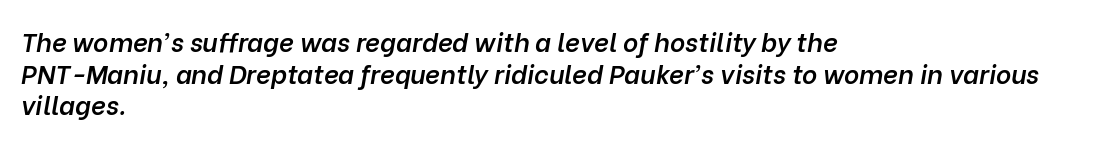
Q: Is the text bold? A: Semi-bold.
Q: Is the text italic (slanted)? A: Yes, it leans right by about 10 degrees.
Q: Is the text underlined? A: No.
Q: How is the paragraph aligned? A: Left-aligned.
Q: Is the spacing between letters normal or unusually wide? A: Normal.
